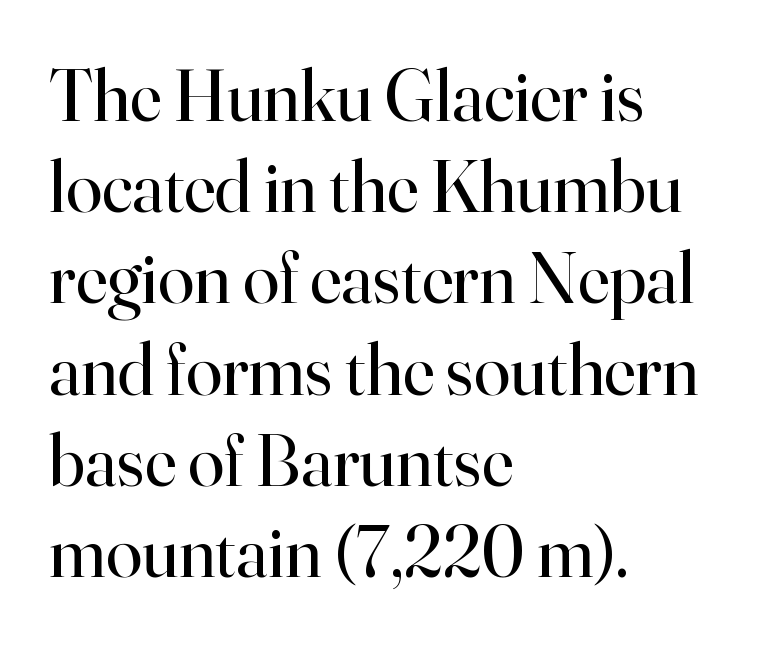
{"serif": "yes", "italic": "no", "bold": "no", "weight": "regular", "width": "normal", "stroke_contrast": "high", "x_height": "small", "monospaced": "no", "underline": "no", "align": "left", "line_spacing": "normal", "line_spacing_ratio": 1.25, "letter_spacing": "normal", "letter_spacing_em": 0.0, "glyph_px": 73}
